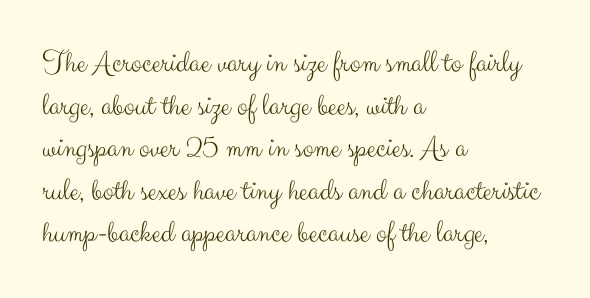
Varying glyph widths throughout — classic text-font behaviour. If you measured baseline to baseline, you'd find a middling distance. Words appear dense and cohesive because spacing is normal. The typeface chosen for these lines omits serifs. Stem width sits at or under what a default text font uses. The zone under the glyphs is completely vacant.
